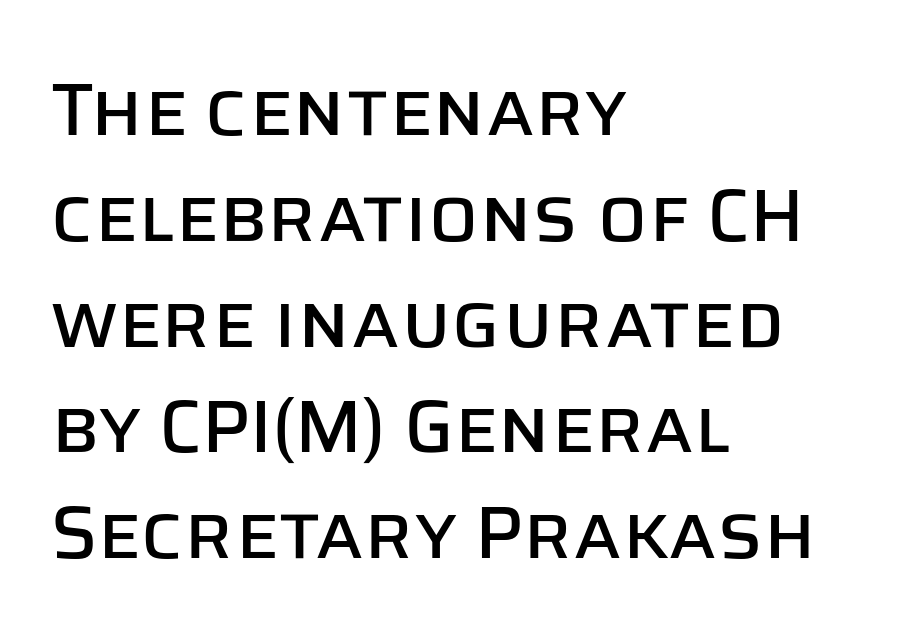
The image shows 74 px sans-serif type, upright; set left-aligned, normal line spacing (1.43x), normal letter spacing, not underlined; low stroke contrast and a large x-height.
